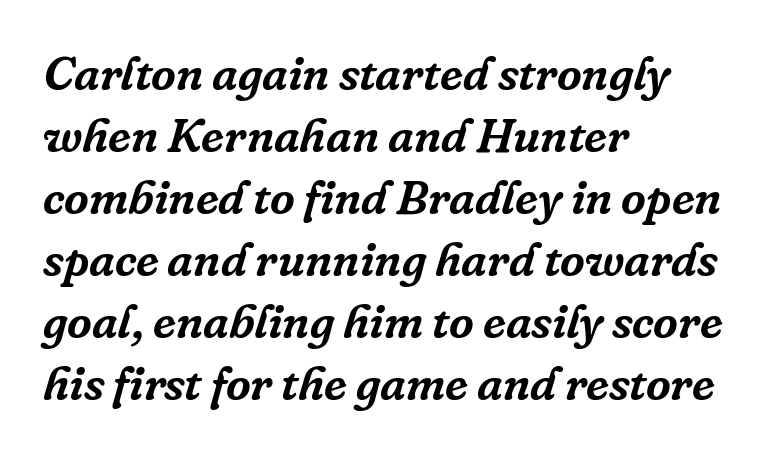
The image shows 48 px serif type, italic (leaning right); set left-aligned, normal line spacing (1.29x), normal letter spacing, not underlined; low stroke contrast and a medium x-height.
